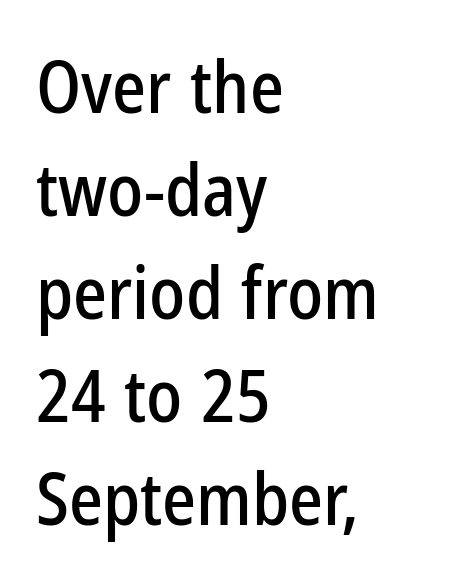
{"serif": "no", "italic": "no", "width": "condensed", "stroke_contrast": "low", "x_height": "medium", "monospaced": "no", "underline": "no", "align": "left", "line_spacing": "normal", "line_spacing_ratio": 1.43, "letter_spacing": "normal", "letter_spacing_em": 0.0, "glyph_px": 72}
